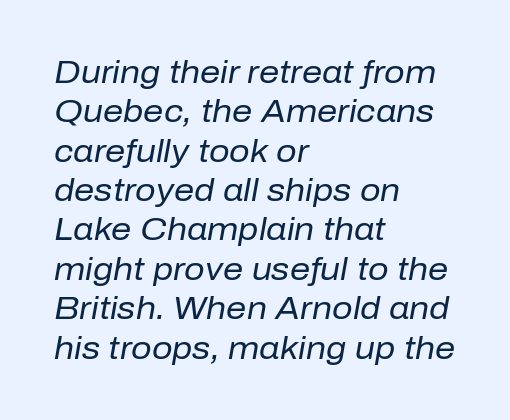
The letters advance in unequal steps, a hallmark of proportional type. Every row of glyphs begins at an identical x-position on the left. Any mark beneath the type? The region is blank. The letterforms sit at book weight or below. There is no visible air inserted between adjacent glyphs. These lines were composed using italics.
